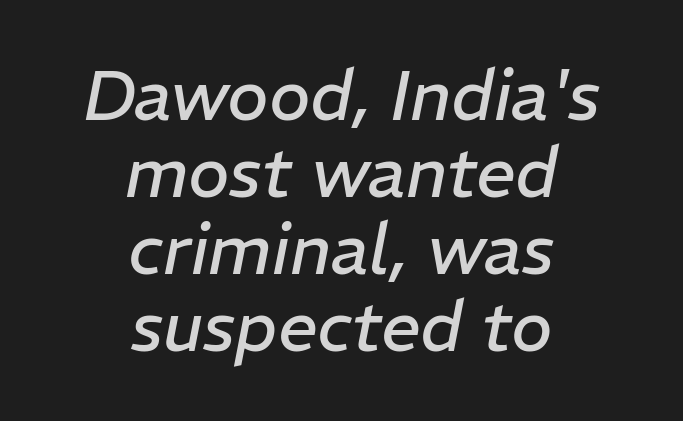
No heavy texture on the line: the type isn't bold. Varying glyph widths throughout — classic text-font behaviour. Very little white space separates one row of letters from the next. Default kerning and tracking; the words read as compact shapes. Every row of glyphs is offset so its center matches the block's center. Tall strokes in this sample are angled rather than plumb.
